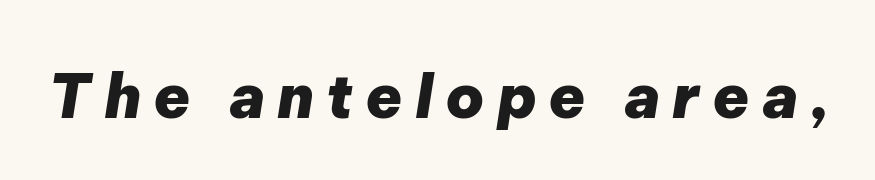
{"italic": "yes", "lean": "right", "slant_degrees": 9, "bold": "yes", "weight": "heavy", "width": "normal", "stroke_contrast": "low", "x_height": "medium", "monospaced": "no", "underline": "no", "letter_spacing": "wide", "letter_spacing_em": 0.2, "glyph_px": 60}
